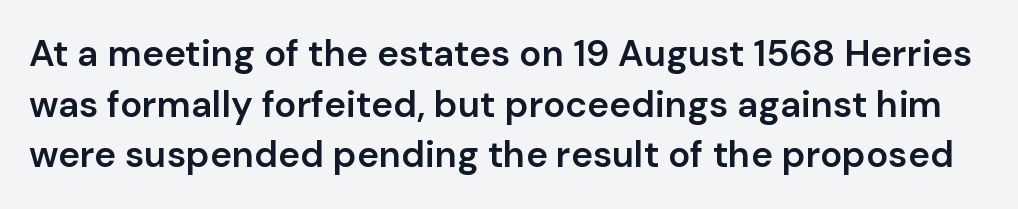
{"serif": "no", "italic": "no", "bold": "semi", "weight": "semibold", "width": "normal", "stroke_contrast": "low", "x_height": "medium", "monospaced": "no", "underline": "no", "line_spacing": "normal", "line_spacing_ratio": 1.37, "letter_spacing": "normal", "letter_spacing_em": 0.0, "glyph_px": 37}
